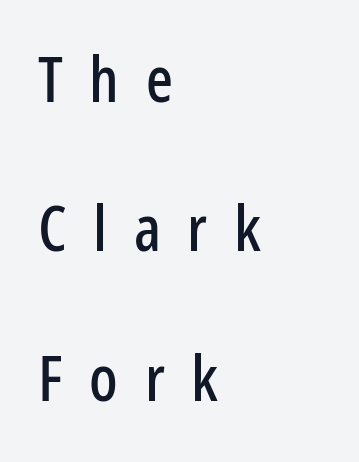
{"serif": "no", "italic": "no", "width": "condensed", "stroke_contrast": "low", "x_height": "medium", "monospaced": "no", "underline": "no", "align": "left", "line_spacing": "loose", "line_spacing_ratio": 2.37, "letter_spacing": "wide", "letter_spacing_em": 0.42, "glyph_px": 63}
